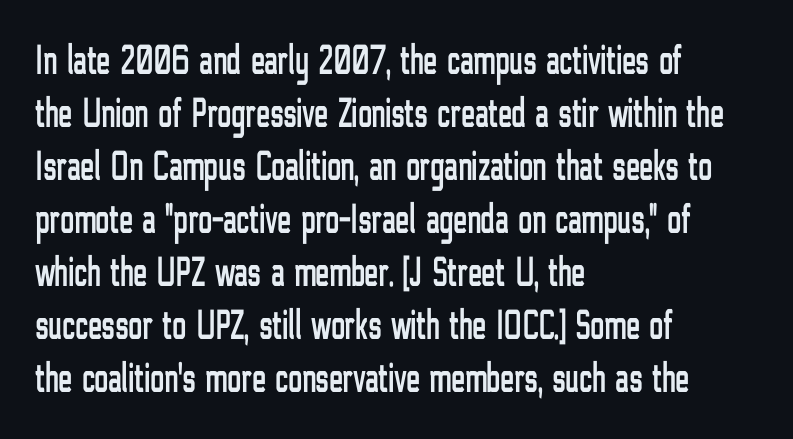
Q: Is the text italic (slanted)? A: No, it is upright.
Q: Is the typeface a serif or a sans-serif typeface? A: Sans-serif.
Q: Is the text underlined? A: No.
Q: How is the paragraph aligned? A: Left-aligned.
Q: Is the spacing between letters normal or unusually wide? A: Normal.
Q: Is the spacing between lines tight, normal or loose? A: Normal.
Q: Width (condensed, normal, or wide)? A: Condensed.
Q: Stroke contrast? A: Low.
Q: x-height? A: Medium.
Q: Monospaced? A: No.
